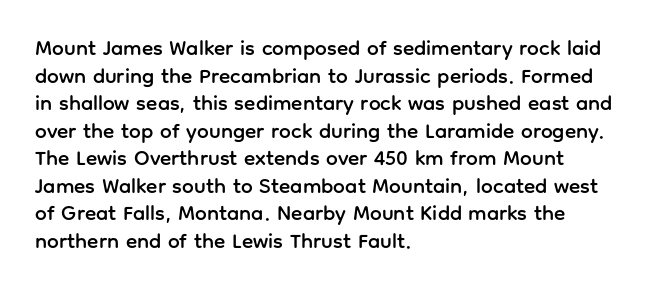
The image shows 21 px text type, upright; set left-aligned, normal line spacing (1.31x), normal letter spacing, not underlined.
